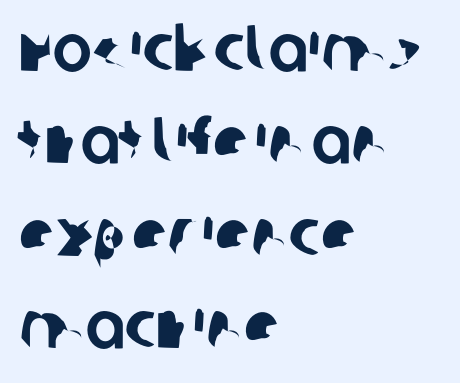
{"serif": "no", "width": "normal", "stroke_contrast": "low", "x_height": "large", "monospaced": "no", "underline": "no", "align": "left", "line_spacing": "normal", "line_spacing_ratio": 1.4, "letter_spacing": "normal", "letter_spacing_em": 0.0, "glyph_px": 66}
